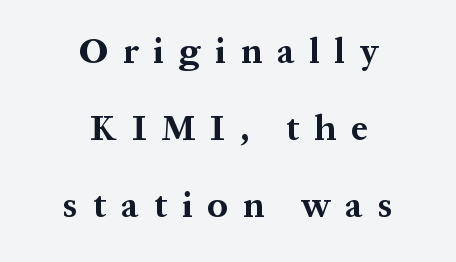
Q: Is the text bold? A: Yes.
Q: Is the text italic (slanted)? A: No, it is upright.
Q: Is the typeface a serif or a sans-serif typeface? A: Serif.
Q: Is the text underlined? A: No.
Q: How is the paragraph aligned? A: Centered.
Q: Is the spacing between letters normal or unusually wide? A: Unusually wide.
Q: Is the spacing between lines tight, normal or loose? A: Loose.
Q: Width (condensed, normal, or wide)? A: Normal.
Q: Stroke contrast? A: Medium.
Q: x-height? A: Medium.
Q: Monospaced? A: No.
